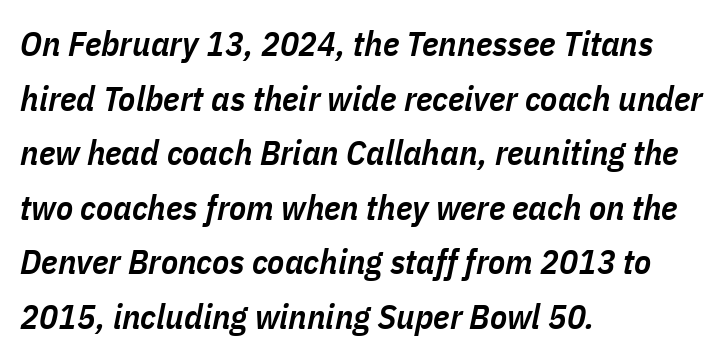
Q: Is the text bold? A: Semi-bold.
Q: Is the text italic (slanted)? A: Yes, it leans right by about 11 degrees.
Q: Is the text underlined? A: No.
Q: How is the paragraph aligned? A: Left-aligned.
Q: Is the spacing between letters normal or unusually wide? A: Normal.
Q: Is the spacing between lines tight, normal or loose? A: Normal.
Q: Width (condensed, normal, or wide)? A: Condensed.
Q: Stroke contrast? A: Low.
Q: x-height? A: Medium.
Q: Monospaced? A: No.
